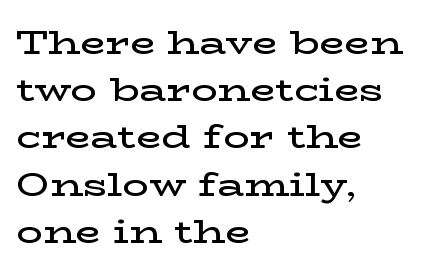
Each letter keeps its own natural width here, so spacing adapts to shape. Upright lettering throughout. The rendering anchors every line to the left-hand side. Spacing between characters is what you'd get straight out of the box. Students, observe: this is what conventionally led text looks like.
